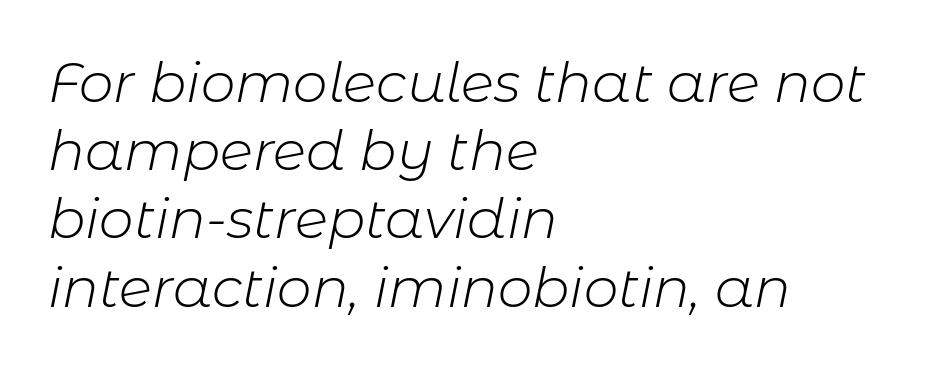
The image shows 55 px light type, italic (leaning right); set left-aligned, line spacing 1.24x, normal letter spacing, not underlined; low stroke contrast and a medium x-height.
